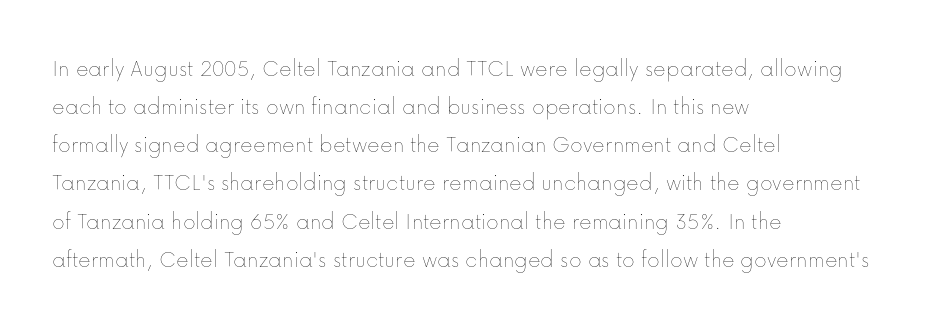
Is there much room between lines? A standard amount, neither cramped nor airy. A roman cut, with each character standing at attention. How are the letters spaced? Ordinarily, with no added tracking. This rendering features lettering with no underline. The paragraph shown leans on its left margin. The weight tops out at a normal text grade.
